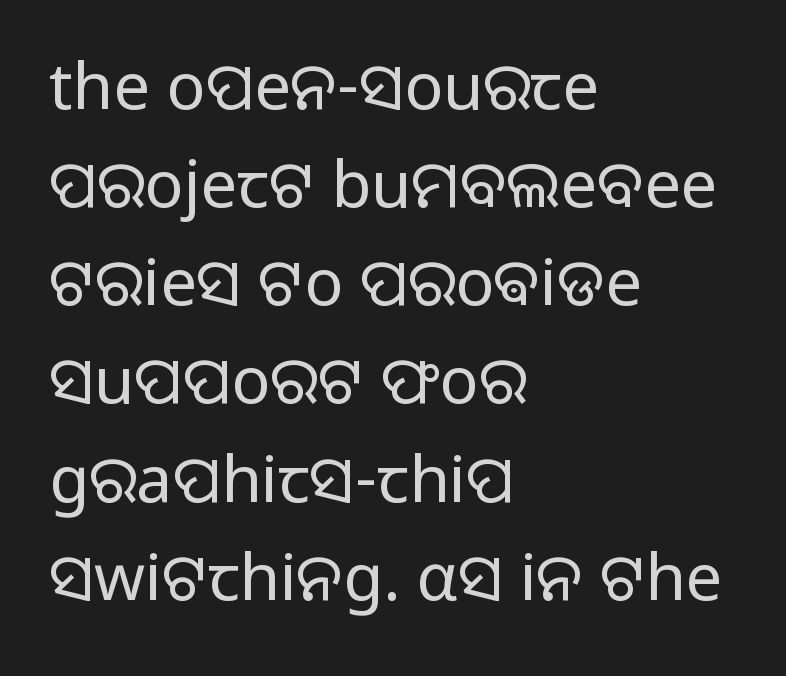
Q: Is the text bold? A: No.
Q: Is the text italic (slanted)? A: No, it is upright.
Q: Is the typeface a serif or a sans-serif typeface? A: Sans-serif.
Q: Is the text underlined? A: No.
Q: How is the paragraph aligned? A: Left-aligned.
Q: Is the spacing between letters normal or unusually wide? A: Normal.
Q: Is the spacing between lines tight, normal or loose? A: Normal.
Q: Width (condensed, normal, or wide)? A: Normal.
Q: Stroke contrast? A: Low.
Q: x-height? A: Medium.
Q: Monospaced? A: No.
